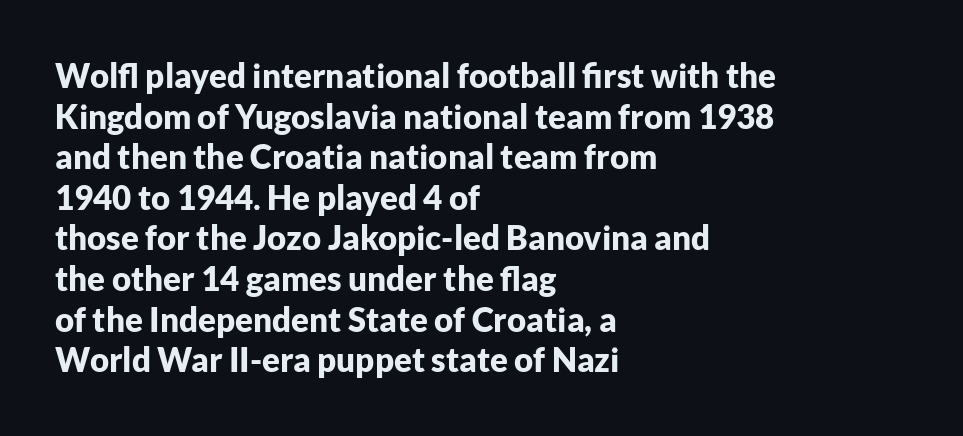
{"serif": "no", "italic": "no", "bold": "yes", "weight": "bold", "width": "normal", "stroke_contrast": "low", "x_height": "medium", "monospaced": "no", "underline": "no", "align": "left", "line_spacing_ratio": 1.23, "letter_spacing": "normal", "letter_spacing_em": 0.0, "glyph_px": 33}
